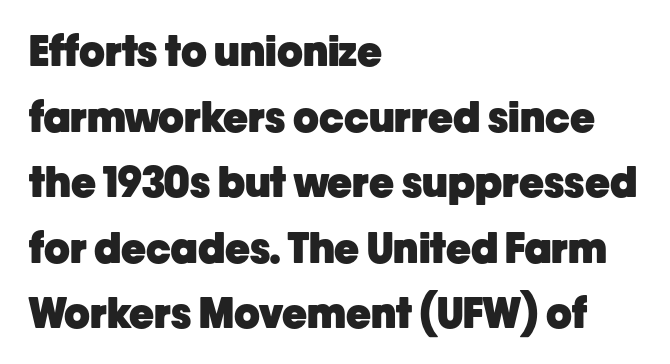
The image shows 42 px heavy sans-serif type, upright; set left-aligned, normal line spacing (1.56x), normal letter spacing, not underlined; low stroke contrast and a medium x-height.
